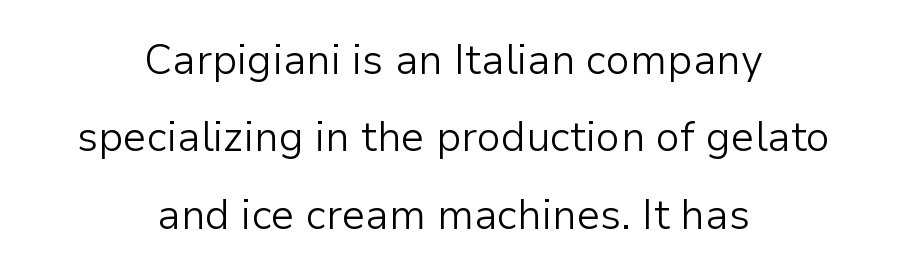
{"serif": "no", "italic": "no", "bold": "no", "weight": "light", "width": "normal", "stroke_contrast": "low", "x_height": "medium", "monospaced": "no", "underline": "no", "align": "center", "line_spacing_ratio": 1.89, "letter_spacing": "normal", "letter_spacing_em": 0.0, "glyph_px": 41}
